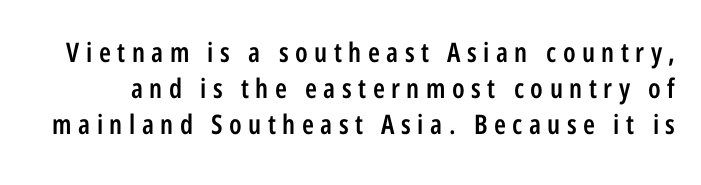
Q: Is the text bold? A: Semi-bold.
Q: Is the text italic (slanted)? A: No, it is upright.
Q: Is the text underlined? A: No.
Q: Is the spacing between letters normal or unusually wide? A: Unusually wide.
Q: Is the spacing between lines tight, normal or loose? A: Normal.
